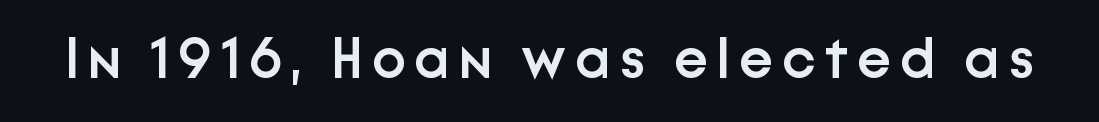
You can tell from the bare stems that sans-serif type was used. The baseline area is clear. Every character sits straight up, as roman type does. A bit beefed up — I'd call it semibold rather than bold.
